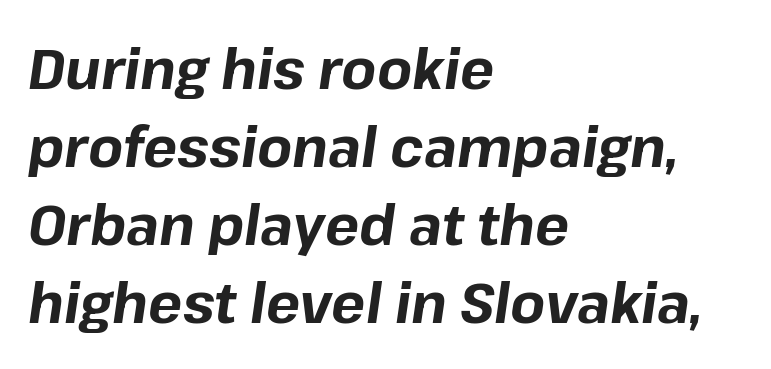
{"italic": "yes", "lean": "right", "slant_degrees": 8, "bold": "yes", "weight": "bold", "width": "normal", "stroke_contrast": "low", "x_height": "medium", "monospaced": "no", "underline": "no", "align": "left", "line_spacing": "normal", "line_spacing_ratio": 1.37, "letter_spacing": "normal", "letter_spacing_em": 0.0, "glyph_px": 57}
